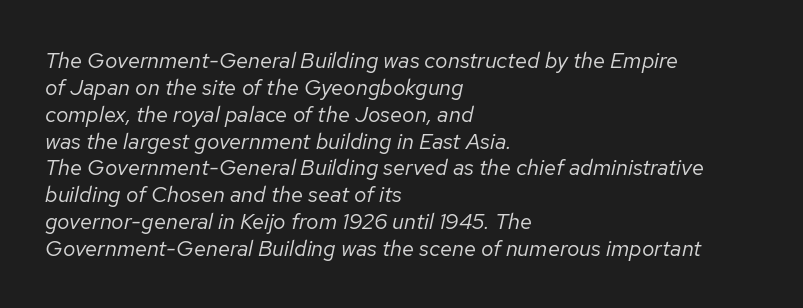
Short note: letters normally spaced. Is the stroke heavy? The answer is a plain regular-or-lighter. In CSS terms this would be text-align: left. Underline: absent. The face used here has a pronounced slope to its letters.
